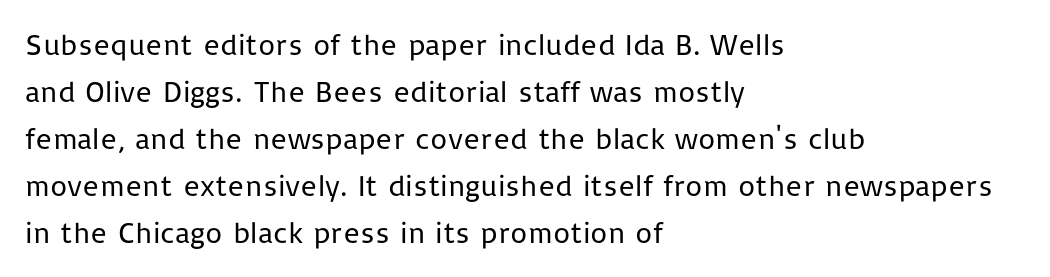
Spacing between characters is what you'd get straight out of the box. Underlining? Definitely not there. Line beginnings align vertically; line endings do not. Posture: straight, roman, zero tilt.
